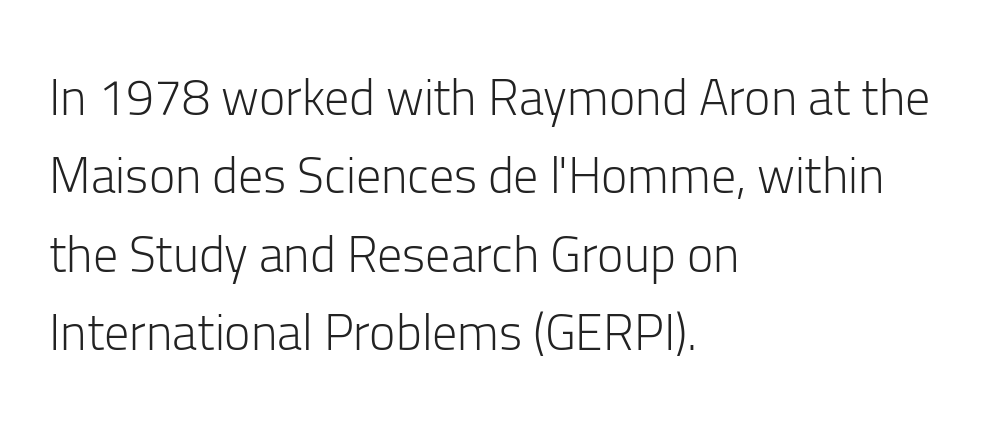
Does extra space separate the letters? No, they use regular spacing. The strokes are not fattened; the text isn't bold. Upright lettering throughout. You could not count columns in this text — the font is proportionally spaced.
